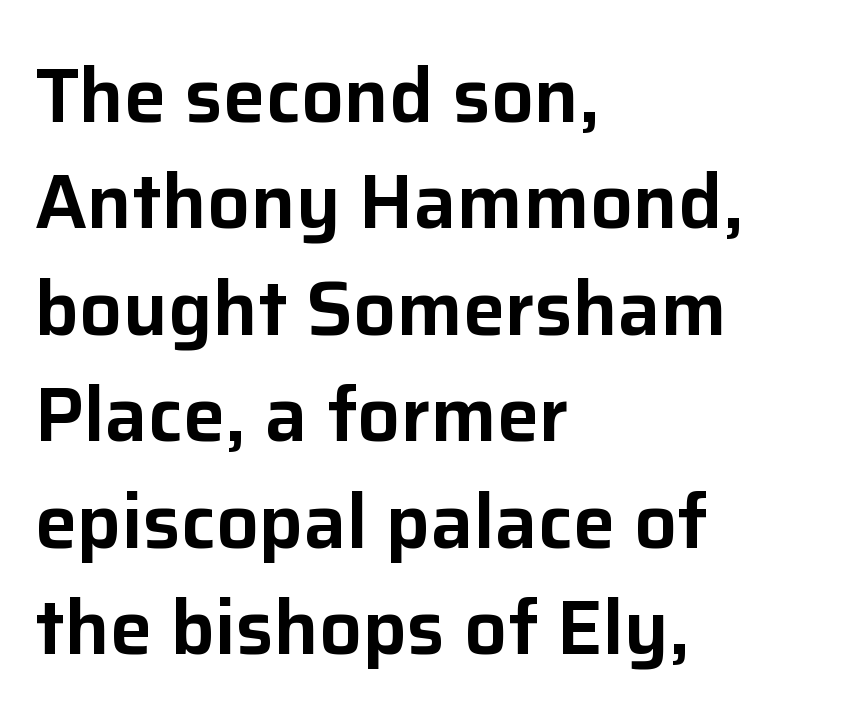
Q: Is the text italic (slanted)? A: No, it is upright.
Q: Is the typeface a serif or a sans-serif typeface? A: Sans-serif.
Q: Is the text underlined? A: No.
Q: How is the paragraph aligned? A: Left-aligned.
Q: Is the spacing between letters normal or unusually wide? A: Normal.
Q: Is the spacing between lines tight, normal or loose? A: Normal.
Q: Width (condensed, normal, or wide)? A: Normal.
Q: Stroke contrast? A: Low.
Q: x-height? A: Medium.
Q: Monospaced? A: No.
